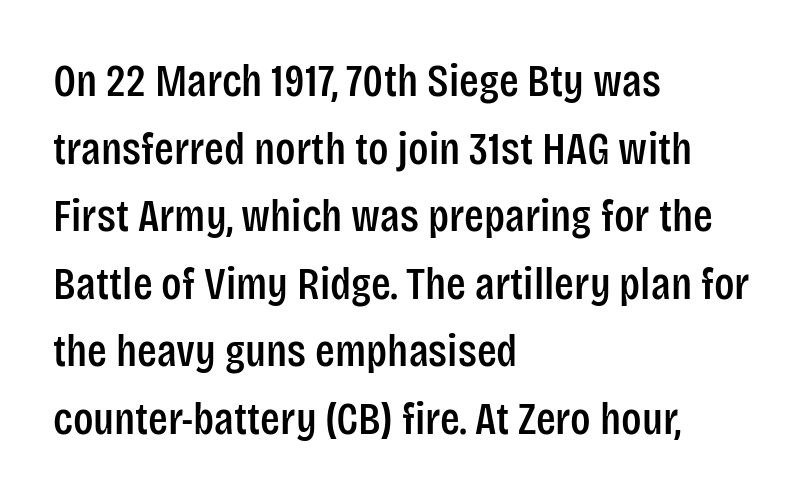
Q: Is the text italic (slanted)? A: No, it is upright.
Q: Is the typeface a serif or a sans-serif typeface? A: Sans-serif.
Q: Is the text underlined? A: No.
Q: How is the paragraph aligned? A: Left-aligned.
Q: Is the spacing between letters normal or unusually wide? A: Normal.
Q: Is the spacing between lines tight, normal or loose? A: Normal.
Q: Width (condensed, normal, or wide)? A: Condensed.
Q: Stroke contrast? A: Low.
Q: x-height? A: Large.
Q: Monospaced? A: No.
